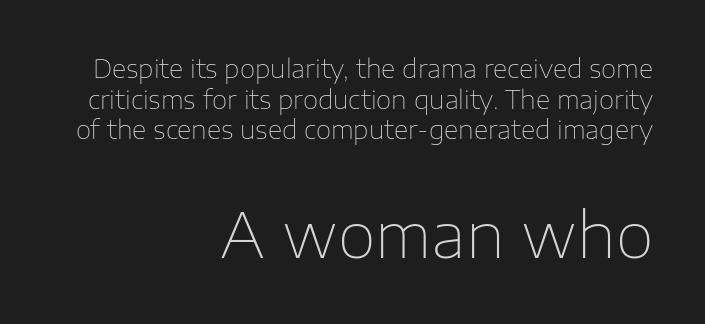
Q: Is the text bold? A: No.
Q: Is the text italic (slanted)? A: No, it is upright.
Q: Is the typeface a serif or a sans-serif typeface? A: Sans-serif.
Q: Is the text underlined? A: No.
Q: How is the paragraph aligned? A: Right-aligned.
Q: Is the spacing between letters normal or unusually wide? A: Normal.
Q: Which block of text is set in a larger size, the first (top) or the second (bottom)? A: The second (bottom) one.
Q: Width (condensed, normal, or wide)? A: Normal.
Q: Stroke contrast? A: Low.
Q: x-height? A: Medium.
Q: Monospaced? A: No.
